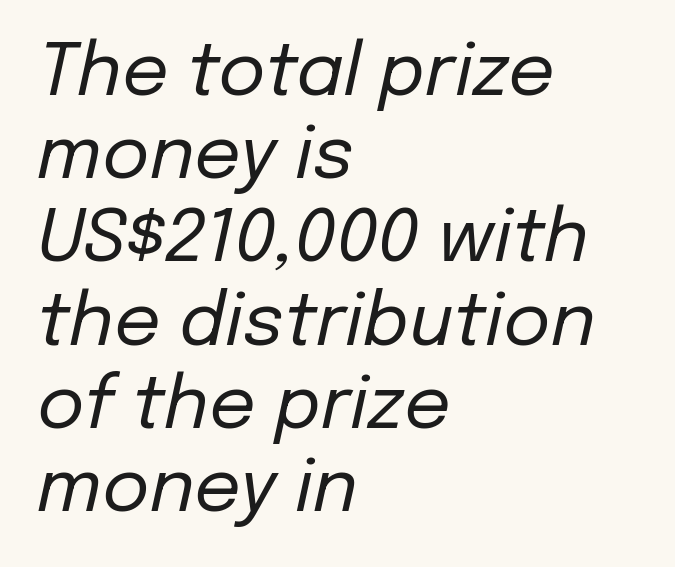
Q: Is the text bold? A: No.
Q: Is the text italic (slanted)? A: Yes, it leans right by about 12 degrees.
Q: Is the text underlined? A: No.
Q: How is the paragraph aligned? A: Left-aligned.
Q: Is the spacing between letters normal or unusually wide? A: Normal.
Q: Is the spacing between lines tight, normal or loose? A: Tight.
Q: Width (condensed, normal, or wide)? A: Normal.
Q: Stroke contrast? A: Low.
Q: x-height? A: Medium.
Q: Monospaced? A: No.
